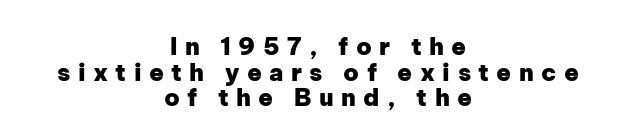
{"italic": "no", "bold": "yes", "underline": "no", "align": "center", "line_spacing": "tight", "line_spacing_ratio": 1.07, "letter_spacing": "wide", "letter_spacing_em": 0.31, "glyph_px": 24}
